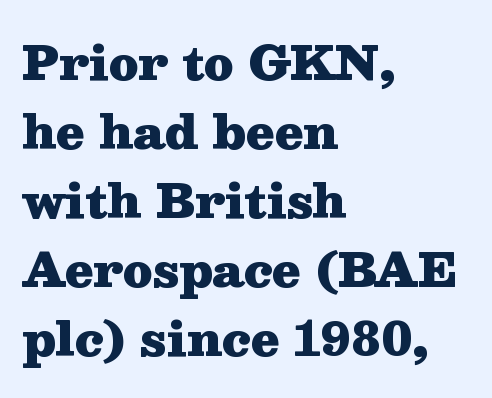
These lines are set flush left with a ragged right edge. The horizontal fit of the characters is conventional and even. Only glyphs here, with clear space below each row. A typesetter would label this face a serif. Do the letters lean? They stand straight.
